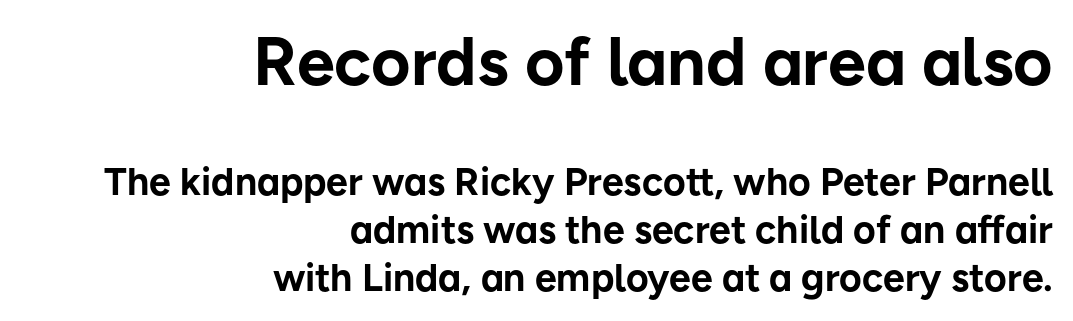
Q: Is the text bold? A: Yes.
Q: Is the text italic (slanted)? A: No, it is upright.
Q: Is the typeface a serif or a sans-serif typeface? A: Sans-serif.
Q: Is the text underlined? A: No.
Q: How is the paragraph aligned? A: Right-aligned.
Q: Is the spacing between letters normal or unusually wide? A: Normal.
Q: Which block of text is set in a larger size, the first (top) or the second (bottom)? A: The first (top) one.
Q: Width (condensed, normal, or wide)? A: Normal.
Q: Stroke contrast? A: Low.
Q: x-height? A: Medium.
Q: Monospaced? A: No.
